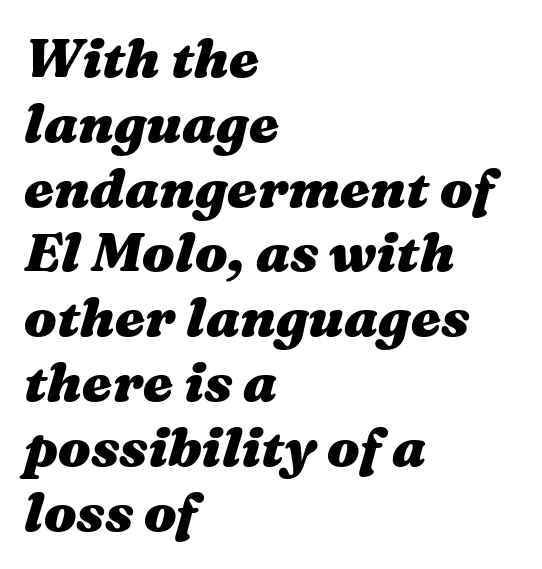
{"italic": "yes", "lean": "right", "slant_degrees": 16, "bold": "yes", "weight": "heavy", "width": "wide", "stroke_contrast": "medium", "x_height": "medium", "monospaced": "no", "underline": "no", "align": "left", "line_spacing_ratio": 1.2, "letter_spacing": "normal", "letter_spacing_em": 0.0, "glyph_px": 54}
